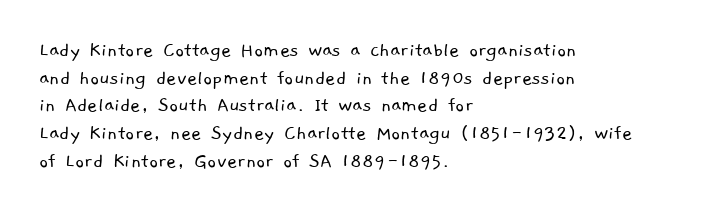
Q: Is the text bold? A: No.
Q: Is the text underlined? A: No.
Q: How is the paragraph aligned? A: Left-aligned.
Q: Is the spacing between letters normal or unusually wide? A: Normal.
Q: Is the spacing between lines tight, normal or loose? A: Normal.
